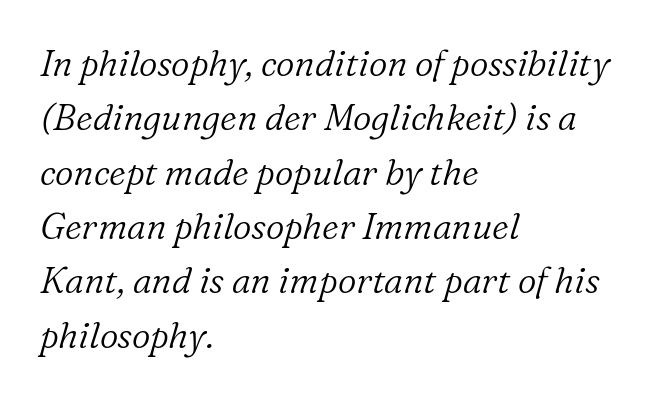
{"serif": "yes", "italic": "yes", "lean": "right", "slant_degrees": 16, "bold": "no", "weight": "light", "width": "normal", "stroke_contrast": "low", "x_height": "medium", "monospaced": "no", "underline": "no", "align": "left", "line_spacing": "normal", "line_spacing_ratio": 1.51, "letter_spacing": "normal", "letter_spacing_em": 0.0, "glyph_px": 36}
